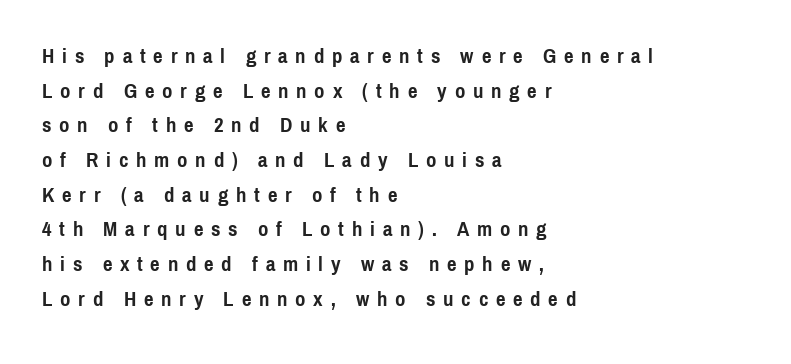
The image shows 21 px bold type, upright; set left-aligned, normal line spacing (1.65x), unusually wide letter spacing (+0.37 em), not underlined.
